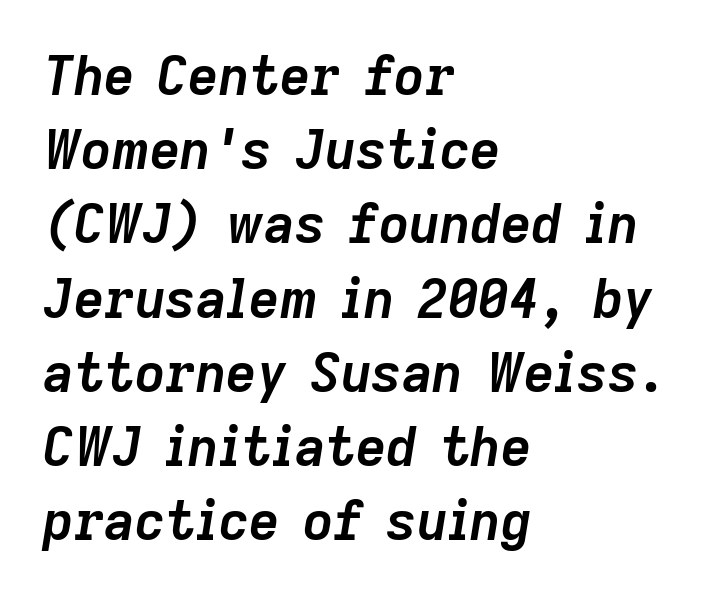
Caption: multi-line text, flush left, ragged right. Character widths vary here, with narrow letters taking less room than wide ones. A typesetter would mark this as italic. Chunky letters — that's bold for sure. Successive baselines arrive at the customary interval.
